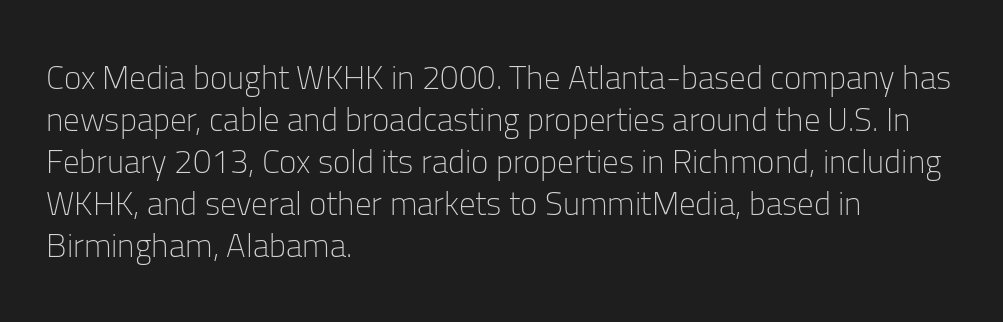
The image shows 33 px light sans-serif type, upright; set left-aligned, normal line spacing (1.27x), normal letter spacing, not underlined; low stroke contrast and a medium x-height.
